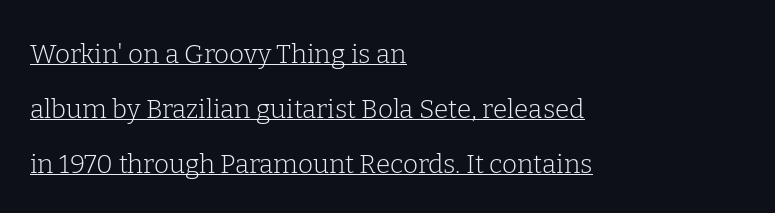
Q: Is the text bold? A: No.
Q: Is the text italic (slanted)? A: No, it is upright.
Q: Is the text underlined? A: Yes.
Q: How is the paragraph aligned? A: Left-aligned.
Q: Is the spacing between letters normal or unusually wide? A: Normal.
Q: Is the spacing between lines tight, normal or loose? A: Loose.
